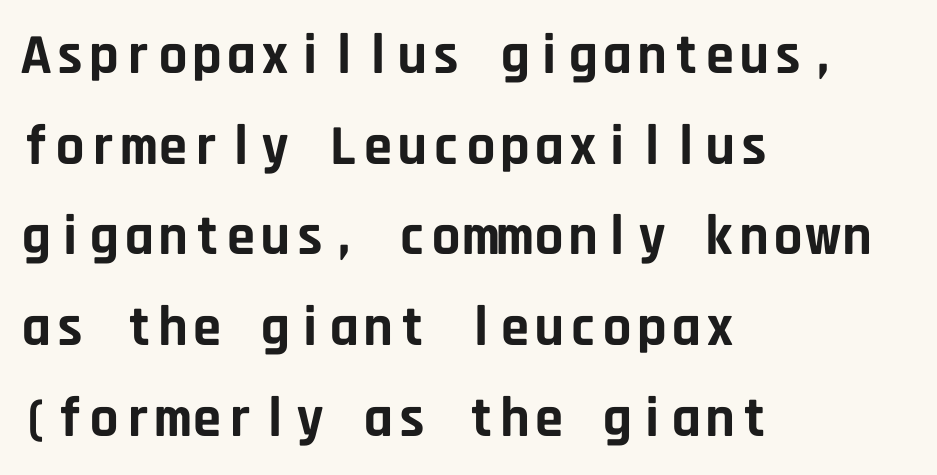
Q: Is the text bold? A: Yes.
Q: Is the text italic (slanted)? A: No, it is upright.
Q: Is the typeface a serif or a sans-serif typeface? A: Sans-serif.
Q: Is the text underlined? A: No.
Q: How is the paragraph aligned? A: Left-aligned.
Q: Is the spacing between letters normal or unusually wide? A: Normal.
Q: Is the spacing between lines tight, normal or loose? A: Normal.
Q: Width (condensed, normal, or wide)? A: Normal.
Q: Stroke contrast? A: Low.
Q: x-height? A: Large.
Q: Monospaced? A: Yes.
